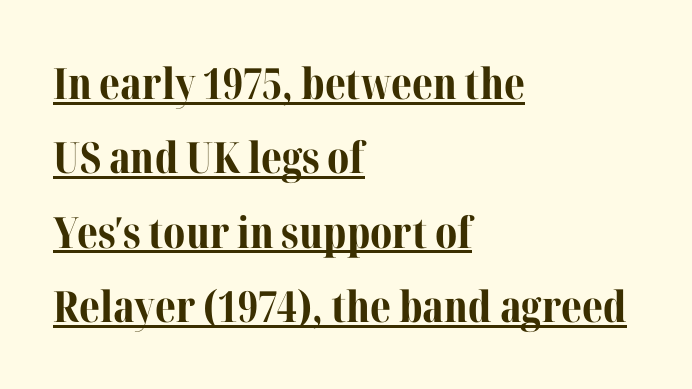
The image shows 43 px bold serif type, upright; set left-aligned, line spacing 1.73x, normal letter spacing, underlined; medium stroke contrast and a medium x-height.
